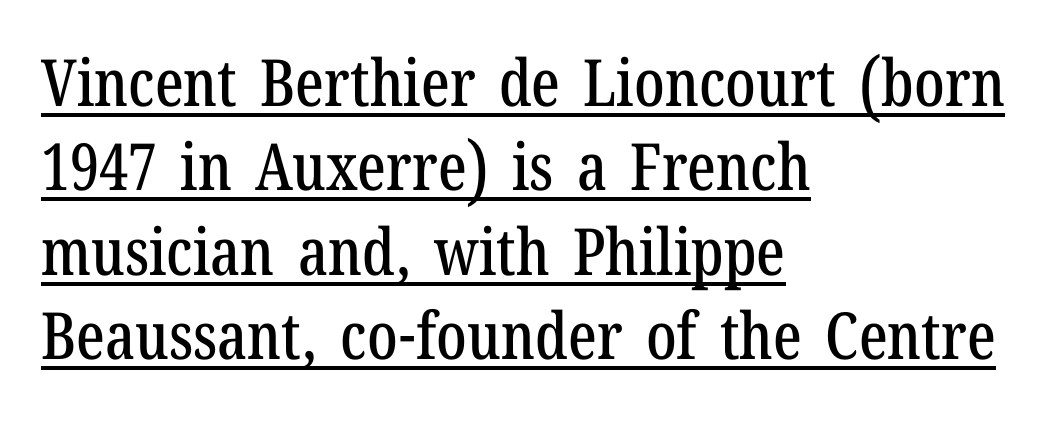
The gaps between neighbouring characters are ordinary and unremarkable. Line starts are locked; line ends wander. Quick note: interline space is typical. Note the varied advance widths — an 'i' is clearly narrower than an 'm'. Emphasis is given by a line drawn under the lettering.
